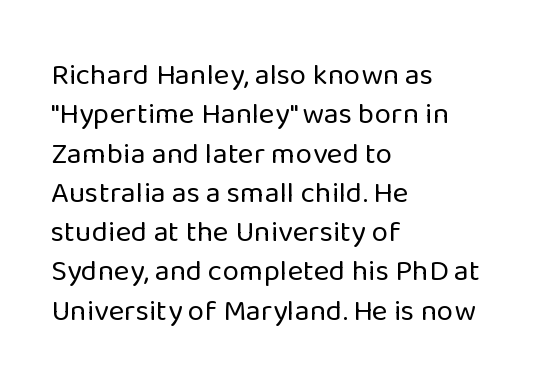
The image shows 30 px regular-weight sans-serif type, upright; set left-aligned, normal line spacing (1.31x), normal letter spacing, not underlined; low stroke contrast and a medium x-height.
